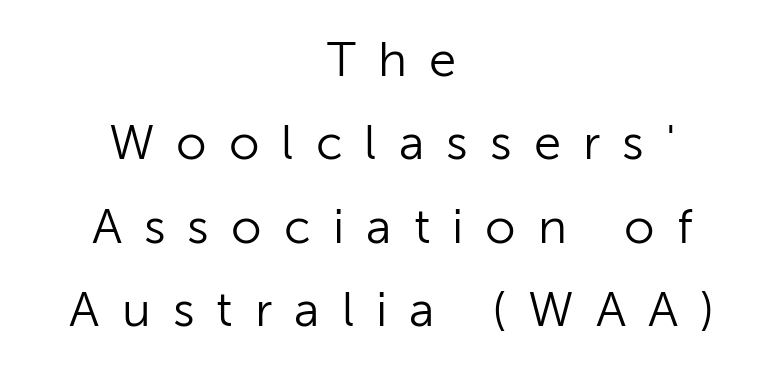
The gaps between neighbouring characters are conspicuously large. Nope, not italic — everything's standing straight. How would I describe the line gaps? Plain and ordinary. Stem width sits at or under what a default text font uses.
